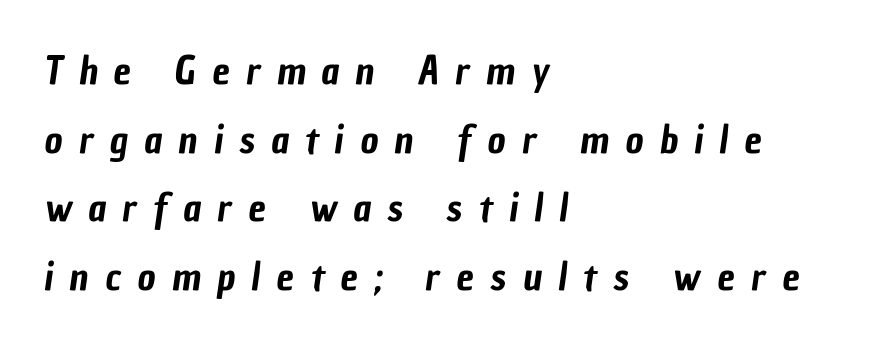
Q: Is the typeface a serif or a sans-serif typeface? A: Sans-serif.
Q: Is the text underlined? A: No.
Q: How is the paragraph aligned? A: Left-aligned.
Q: Is the spacing between letters normal or unusually wide? A: Unusually wide.
Q: Width (condensed, normal, or wide)? A: Condensed.
Q: Stroke contrast? A: Low.
Q: x-height? A: Medium.
Q: Monospaced? A: No.
